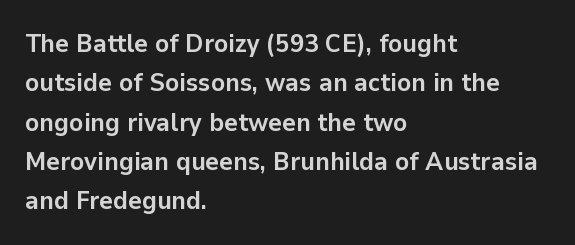
Q: Is the text bold? A: Yes.
Q: Is the text italic (slanted)? A: No, it is upright.
Q: Is the text underlined? A: No.
Q: How is the paragraph aligned? A: Left-aligned.
Q: Is the spacing between letters normal or unusually wide? A: Normal.
Q: Is the spacing between lines tight, normal or loose? A: Normal.
